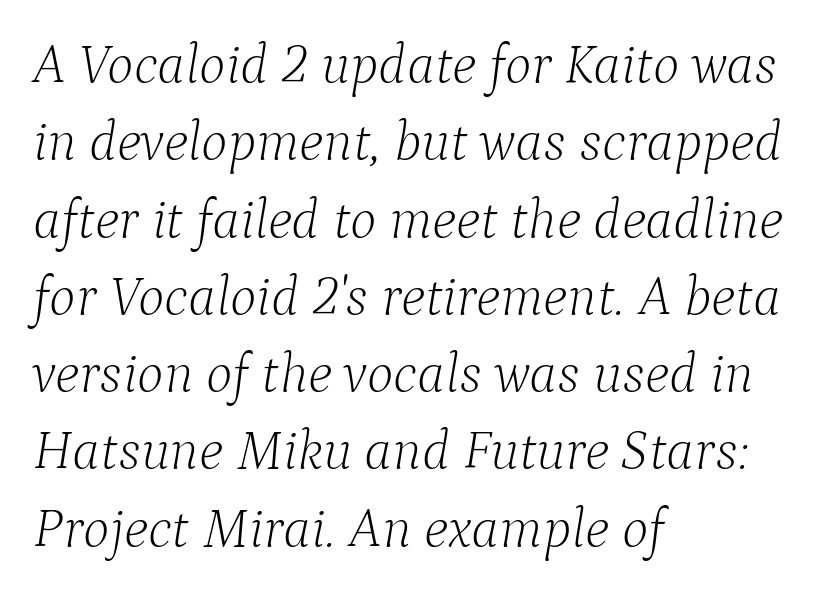
The image shows 56 px light serif type, italic (leaning right); set left-aligned, normal line spacing (1.38x), normal letter spacing, not underlined; low stroke contrast and a medium x-height.
